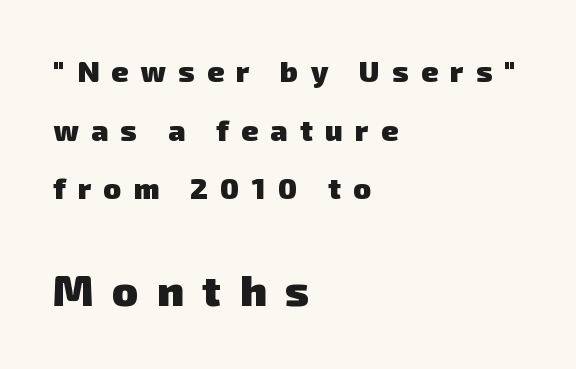
The image shows 43 px heavy sans-serif type; set left-aligned, loose line spacing (2.02x), unusually wide letter spacing (+0.43 em), not underlined; the second (bottom) block is 1.48x larger; low stroke contrast and a medium x-height.
